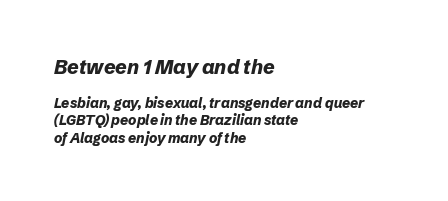
The image shows 20 px bold type, italic (leaning right); set left-aligned, line spacing 1.22x, normal letter spacing, not underlined; the first (top) block is 1.43x larger.
